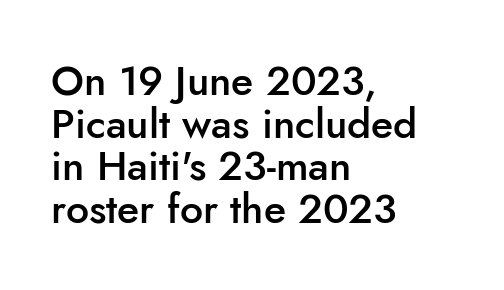
{"serif": "no", "italic": "no", "bold": "semi", "weight": "semibold", "width": "normal", "stroke_contrast": "low", "x_height": "small", "monospaced": "no", "underline": "no", "align": "left", "line_spacing": "tight", "line_spacing_ratio": 1.04, "letter_spacing": "normal", "letter_spacing_em": 0.0, "glyph_px": 41}
